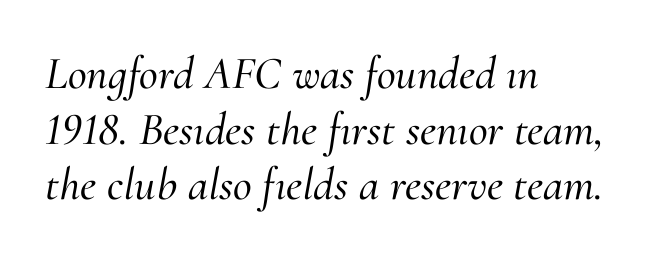
The image shows 46 px serif type, italic (leaning right); set left-aligned, line spacing 1.21x, normal letter spacing, not underlined; medium stroke contrast and a small x-height.
